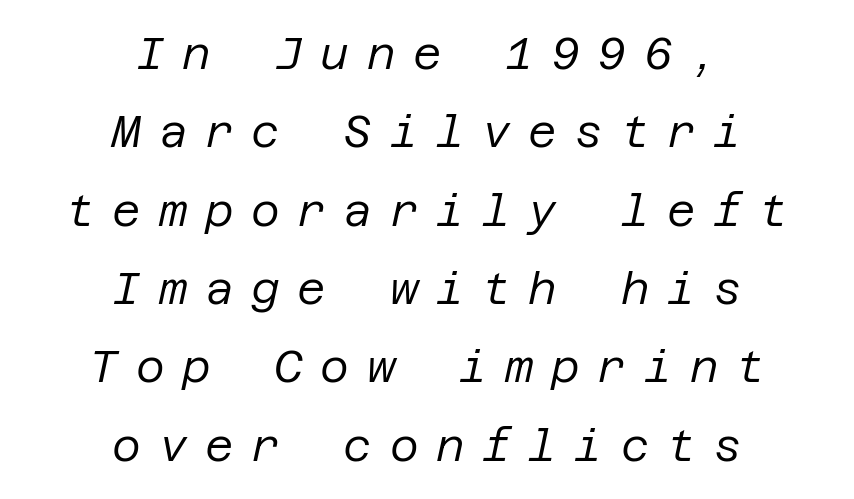
Q: Is the text bold? A: No.
Q: Is the text italic (slanted)? A: Yes, it leans right by about 12 degrees.
Q: Is the text underlined? A: No.
Q: How is the paragraph aligned? A: Centered.
Q: Is the spacing between letters normal or unusually wide? A: Unusually wide.
Q: Width (condensed, normal, or wide)? A: Normal.
Q: Stroke contrast? A: Low.
Q: x-height? A: Large.
